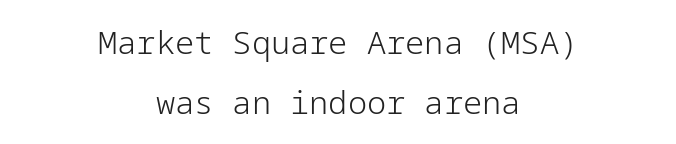
{"serif": "no", "italic": "no", "bold": "no", "weight": "light", "width": "normal", "stroke_contrast": "low", "x_height": "medium", "underline": "no", "align": "center", "line_spacing_ratio": 1.89, "letter_spacing": "normal", "letter_spacing_em": 0.0, "glyph_px": 32}
